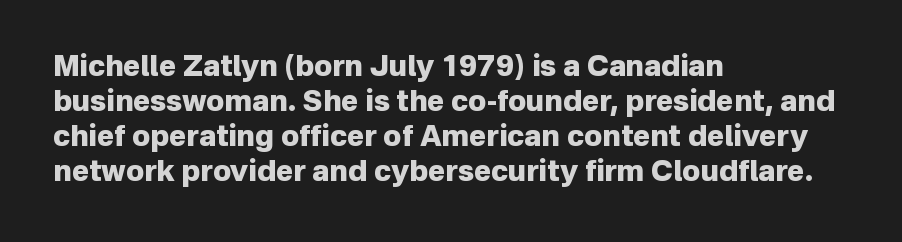
Q: Is the text bold? A: Yes.
Q: Is the text italic (slanted)? A: No, it is upright.
Q: Is the typeface a serif or a sans-serif typeface? A: Sans-serif.
Q: Is the text underlined? A: No.
Q: How is the paragraph aligned? A: Left-aligned.
Q: Is the spacing between letters normal or unusually wide? A: Normal.
Q: Width (condensed, normal, or wide)? A: Normal.
Q: Stroke contrast? A: Low.
Q: x-height? A: Medium.
Q: Monospaced? A: No.
